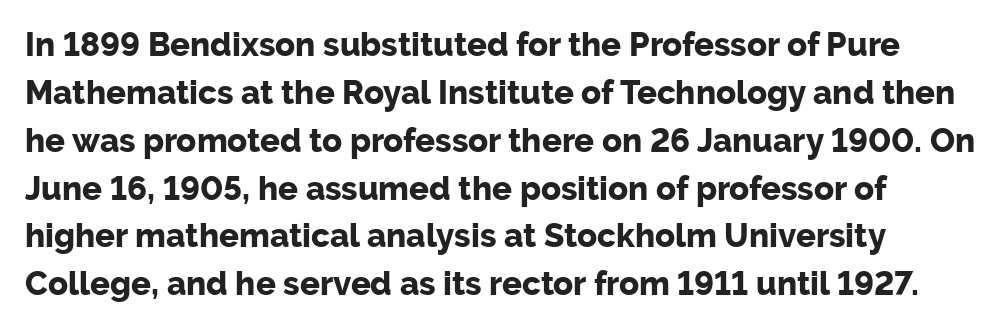
The image shows 33 px bold sans-serif type, upright; set normal line spacing (1.45x), normal letter spacing, not underlined; low stroke contrast and a medium x-height.
